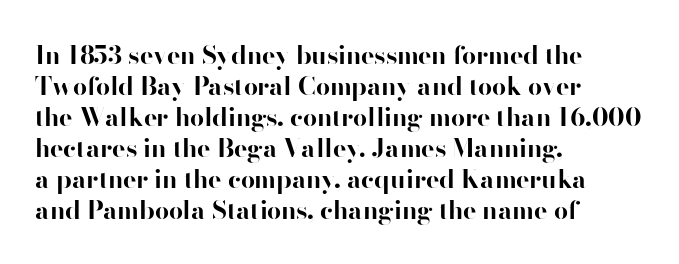
Q: Is the text bold? A: Yes.
Q: Is the text italic (slanted)? A: No, it is upright.
Q: Is the text underlined? A: No.
Q: How is the paragraph aligned? A: Left-aligned.
Q: Is the spacing between letters normal or unusually wide? A: Normal.
